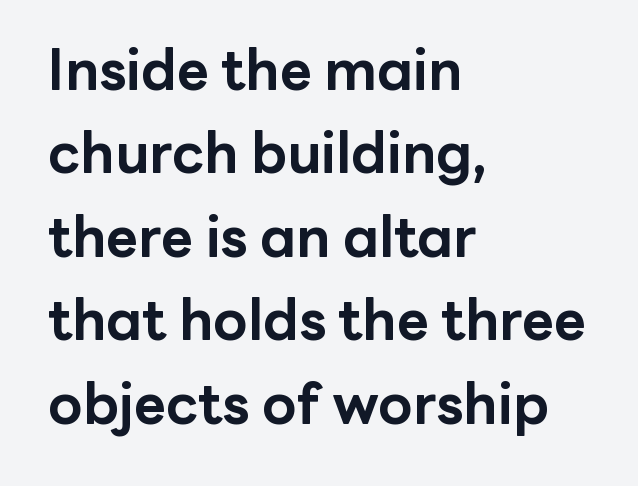
Letter spacing: default. Thick stems and heavy bowls — unmistakably bold. Anything drawn beneath the words? Only blank space. The rendering uses natural spacing where letterforms have individual widths.
